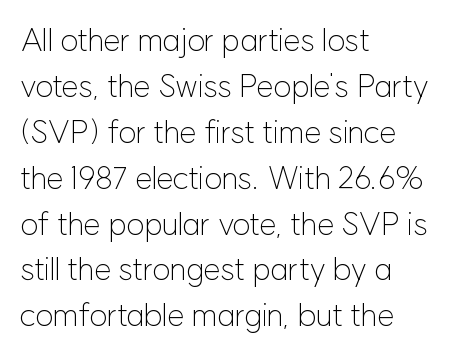
The image shows 31 px light sans-serif type, upright; set left-aligned, normal line spacing (1.48x), normal letter spacing, not underlined; low stroke contrast and a medium x-height.
